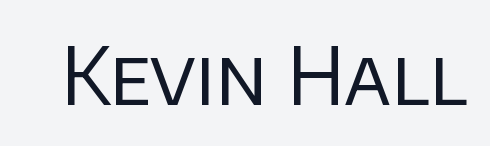
The letterforms sit shoulder to shoulder at normal distance. Character widths vary here, with narrow letters taking less room than wide ones. Check where the strokes stop: nothing finishes them off — pure sans. The passage shown is not bold in any degree. Just letters on the line, the space beneath them empty. Unlike italic type, these characters show no tilt at all.
